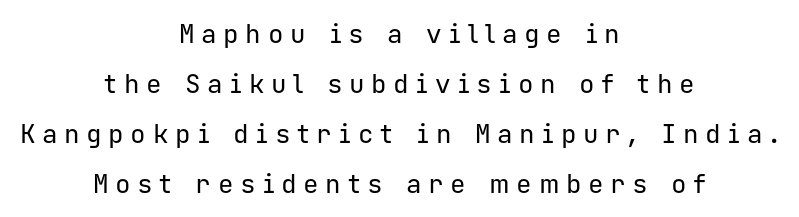
The image shows 26 px text type, upright; set centered, loose line spacing (1.92x), unusually wide letter spacing (+0.25 em), not underlined.
